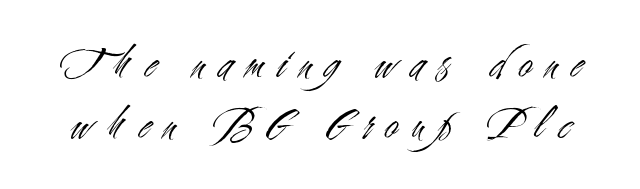
The image shows 48 px light, condensed sans-serif type; set normal line spacing (1.28x), unusually wide letter spacing (+0.29 em), not underlined; medium stroke contrast and a small x-height.
